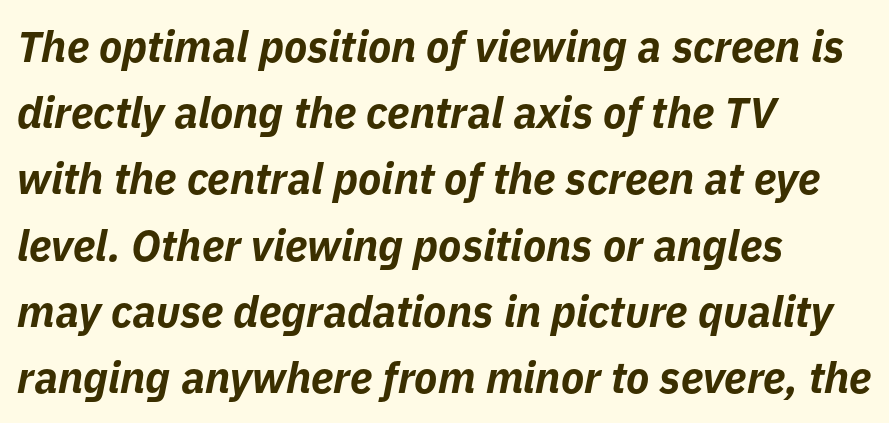
{"italic": "yes", "lean": "right", "slant_degrees": 11, "bold": "yes", "weight": "bold", "width": "normal", "stroke_contrast": "low", "x_height": "medium", "monospaced": "no", "underline": "no", "align": "left", "line_spacing": "normal", "line_spacing_ratio": 1.54, "letter_spacing": "normal", "letter_spacing_em": 0.0, "glyph_px": 43}
